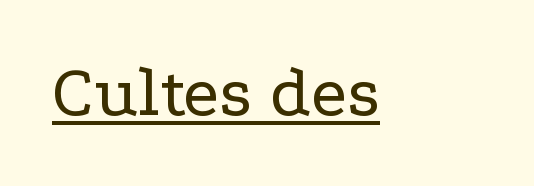
{"serif": "yes", "italic": "no", "bold": "no", "weight": "regular", "width": "wide", "stroke_contrast": "low", "x_height": "medium", "monospaced": "no", "underline": "yes", "letter_spacing": "normal", "letter_spacing_em": 0.0, "glyph_px": 73}
